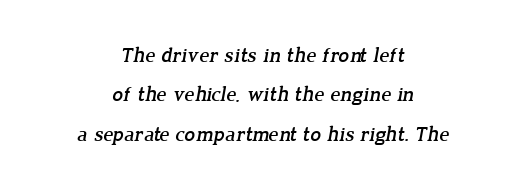
{"underline": "no", "align": "center", "line_spacing_ratio": 1.87, "letter_spacing": "normal", "letter_spacing_em": 0.0, "glyph_px": 21}
